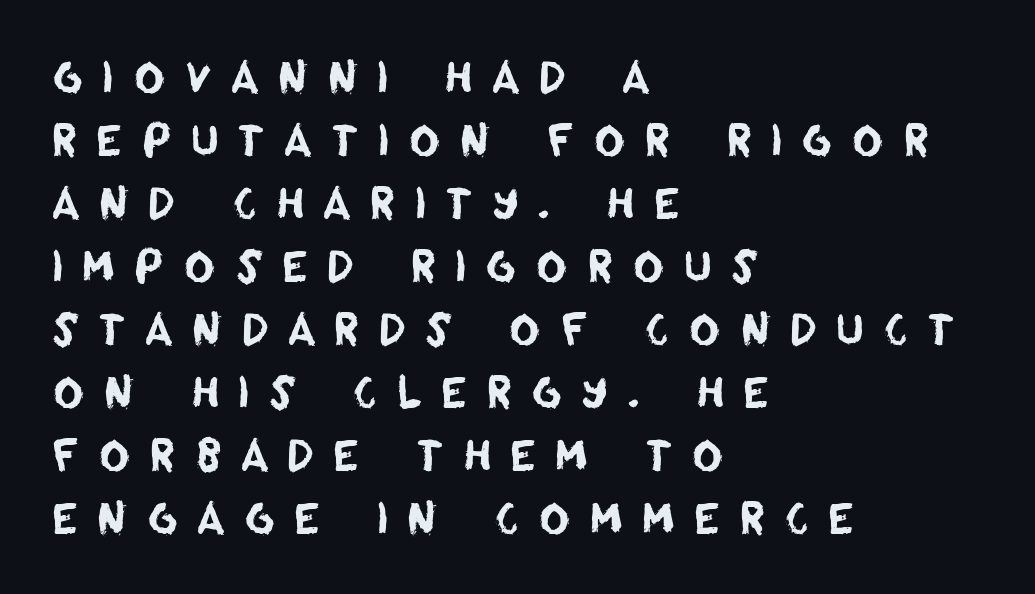
Q: Is the typeface a serif or a sans-serif typeface? A: Sans-serif.
Q: Is the text underlined? A: No.
Q: How is the paragraph aligned? A: Left-aligned.
Q: Is the spacing between letters normal or unusually wide? A: Unusually wide.
Q: Is the spacing between lines tight, normal or loose? A: Normal.
Q: Width (condensed, normal, or wide)? A: Normal.
Q: Stroke contrast? A: Low.
Q: x-height? A: Large.
Q: Monospaced? A: No.
